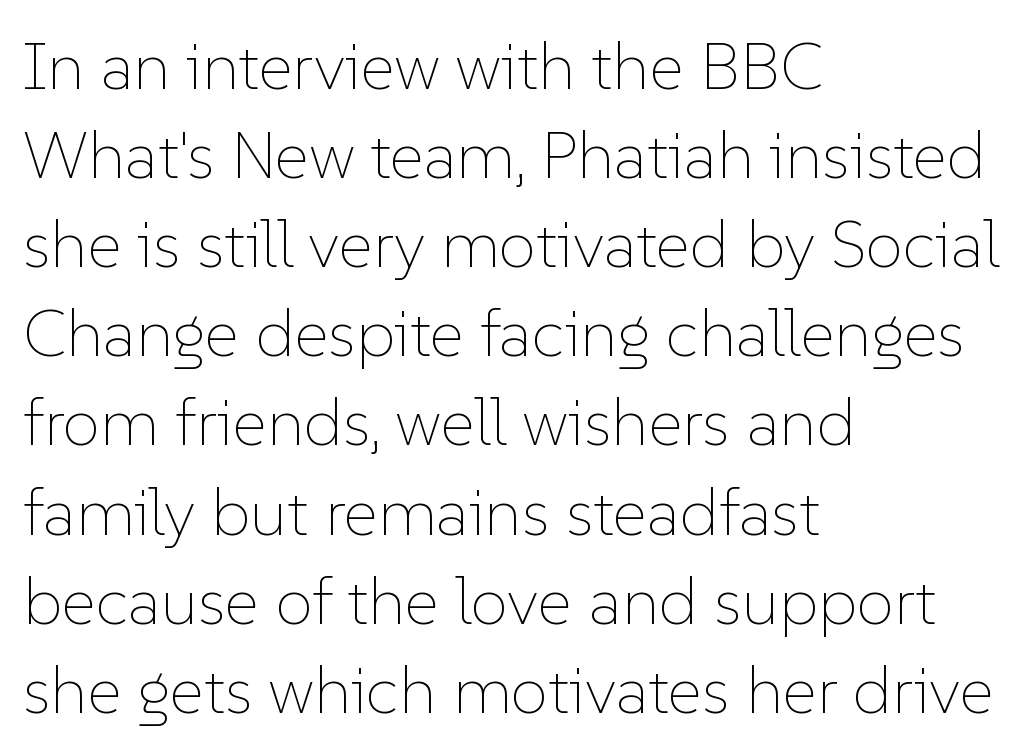
Think of a printed novel: that variable character pitch is what you see here. Quick note: interline space is typical. Every stem runs plumb, perpendicular to the baseline. Weight: regular or lighter. How are the letters spaced? Ordinarily, with no added tracking. Caption: multi-line text, flush left, ragged right.
